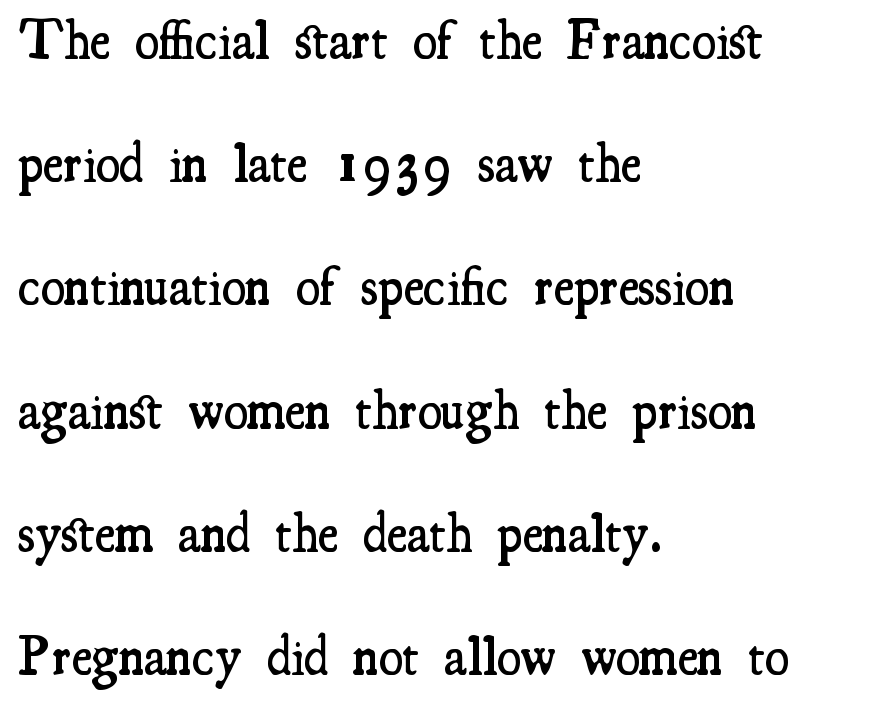
The image shows 55 px semibold, condensed serif type, upright; set left-aligned, loose line spacing (2.24x), normal letter spacing, not underlined; medium stroke contrast and a small x-height.
